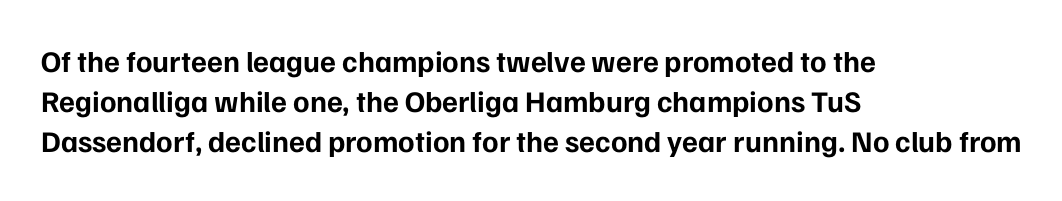
Q: Is the text bold? A: Yes.
Q: Is the text italic (slanted)? A: No, it is upright.
Q: Is the typeface a serif or a sans-serif typeface? A: Sans-serif.
Q: Is the text underlined? A: No.
Q: How is the paragraph aligned? A: Left-aligned.
Q: Is the spacing between letters normal or unusually wide? A: Normal.
Q: Is the spacing between lines tight, normal or loose? A: Normal.
Q: Width (condensed, normal, or wide)? A: Normal.
Q: Stroke contrast? A: Low.
Q: x-height? A: Medium.
Q: Monospaced? A: No.
